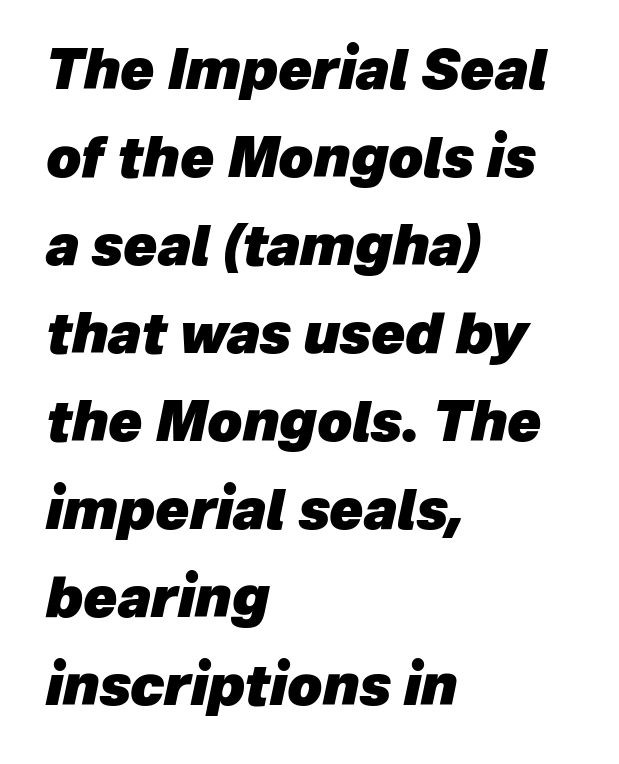
The rendering uses a bold face; every stroke is thick and dark. Looking at the ascenders, they clearly lean. Observe the ordinary spacing: letters are neighbours, not strangers. Plain, unruled lines of type. The letters advance in unequal steps, a hallmark of proportional type.
